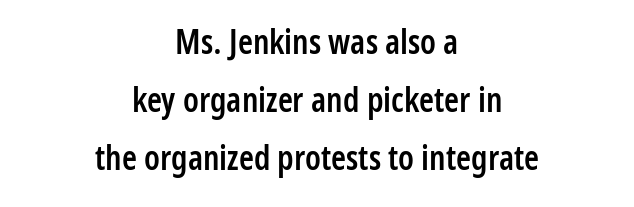
Q: Is the text bold? A: Semi-bold.
Q: Is the text italic (slanted)? A: No, it is upright.
Q: Is the typeface a serif or a sans-serif typeface? A: Sans-serif.
Q: Is the text underlined? A: No.
Q: How is the paragraph aligned? A: Centered.
Q: Is the spacing between letters normal or unusually wide? A: Normal.
Q: Is the spacing between lines tight, normal or loose? A: Normal.
Q: Width (condensed, normal, or wide)? A: Condensed.
Q: Stroke contrast? A: Low.
Q: x-height? A: Medium.
Q: Monospaced? A: No.
